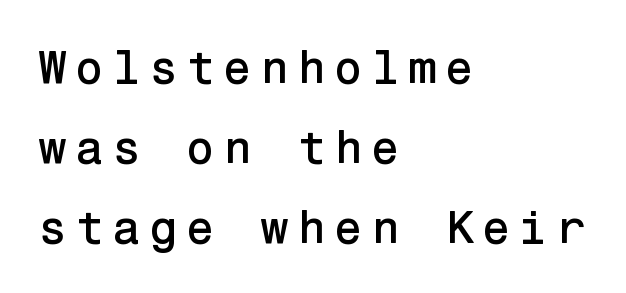
The image shows 47 px sans-serif type, upright; set left-aligned, normal line spacing (1.7x), not underlined; low stroke contrast and a medium x-height.
